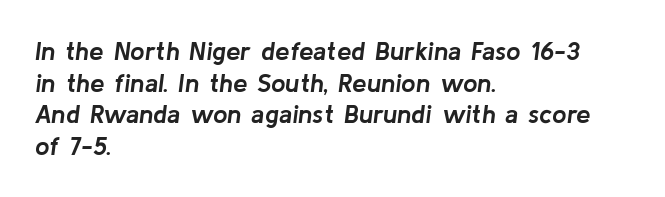
The image shows 26 px bold type, italic (leaning right); set left-aligned, line spacing 1.22x, normal letter spacing, not underlined.
